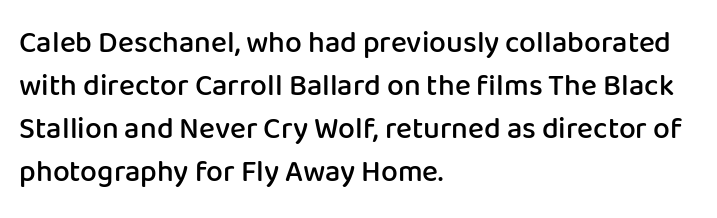
{"serif": "no", "italic": "no", "bold": "semi", "weight": "semibold", "width": "normal", "stroke_contrast": "low", "x_height": "medium", "monospaced": "no", "underline": "no", "align": "left", "line_spacing": "normal", "line_spacing_ratio": 1.43, "letter_spacing": "normal", "letter_spacing_em": 0.0, "glyph_px": 30}
